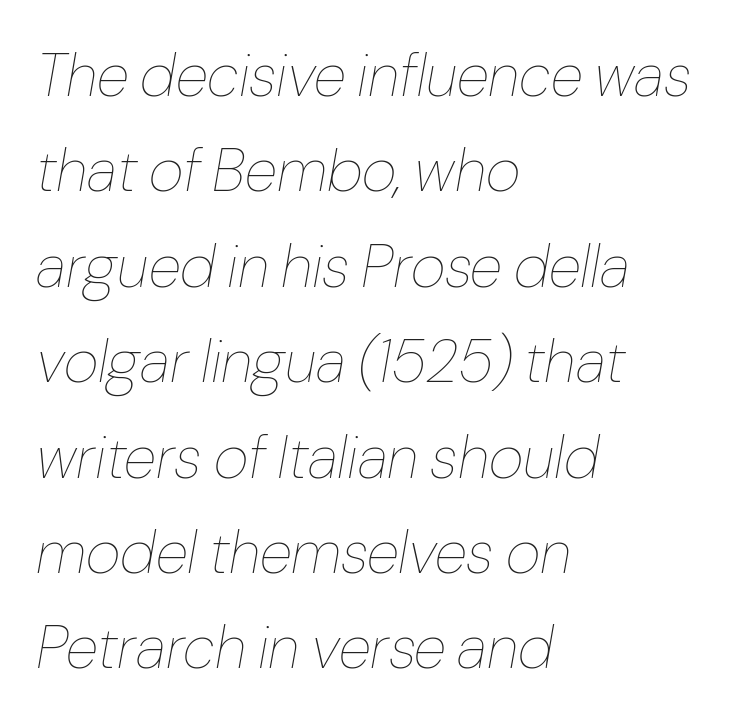
Q: Is the text bold? A: No.
Q: Is the text italic (slanted)? A: Yes, it leans right by about 10 degrees.
Q: Is the text underlined? A: No.
Q: How is the paragraph aligned? A: Left-aligned.
Q: Is the spacing between letters normal or unusually wide? A: Normal.
Q: Is the spacing between lines tight, normal or loose? A: Normal.
Q: Width (condensed, normal, or wide)? A: Normal.
Q: Stroke contrast? A: Low.
Q: x-height? A: Medium.
Q: Monospaced? A: No.
